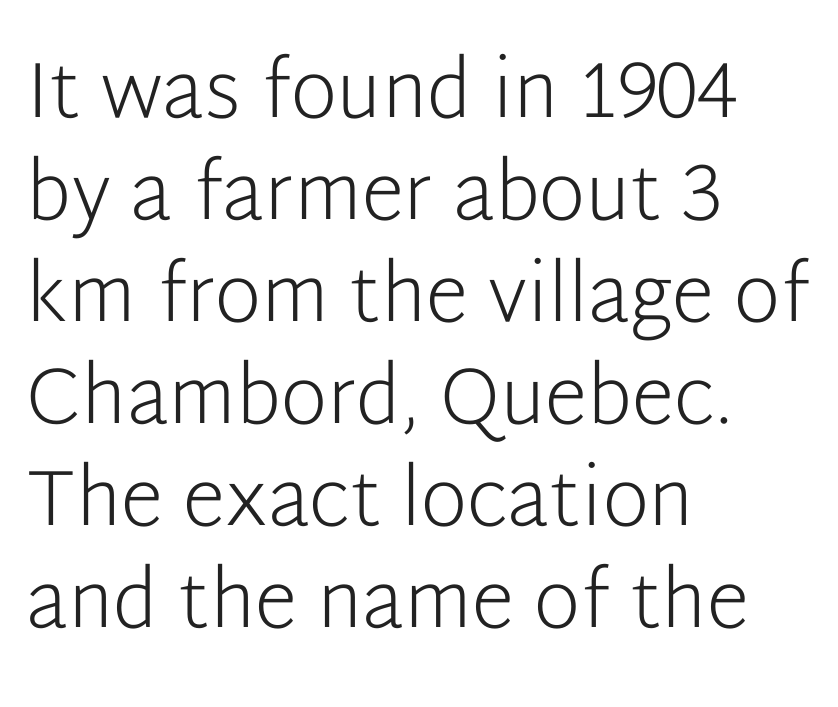
The image shows 79 px light sans-serif type, upright; set left-aligned, normal line spacing (1.29x), normal letter spacing, not underlined; low stroke contrast and a medium x-height.
